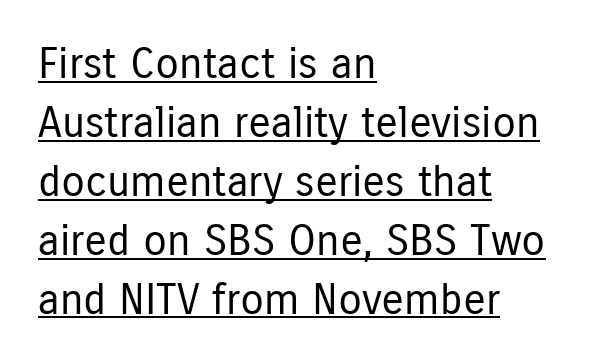
Q: Is the text bold? A: No.
Q: Is the text italic (slanted)? A: No, it is upright.
Q: Is the typeface a serif or a sans-serif typeface? A: Sans-serif.
Q: Is the text underlined? A: Yes.
Q: How is the paragraph aligned? A: Left-aligned.
Q: Is the spacing between letters normal or unusually wide? A: Normal.
Q: Is the spacing between lines tight, normal or loose? A: Normal.
Q: Width (condensed, normal, or wide)? A: Condensed.
Q: Stroke contrast? A: Low.
Q: x-height? A: Medium.
Q: Monospaced? A: No.
